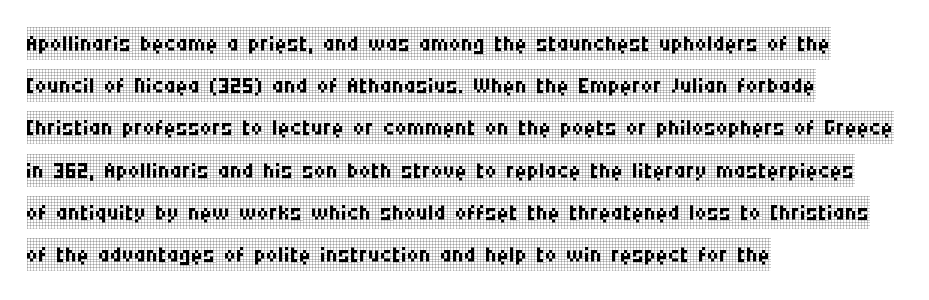
Q: Is the text bold? A: No.
Q: Is the text italic (slanted)? A: No, it is upright.
Q: Is the typeface a serif or a sans-serif typeface? A: Serif.
Q: Is the text underlined? A: No.
Q: How is the paragraph aligned? A: Left-aligned.
Q: Is the spacing between letters normal or unusually wide? A: Normal.
Q: Is the spacing between lines tight, normal or loose? A: Normal.
Q: Width (condensed, normal, or wide)? A: Condensed.
Q: Stroke contrast? A: Low.
Q: x-height? A: Large.
Q: Monospaced? A: No.
